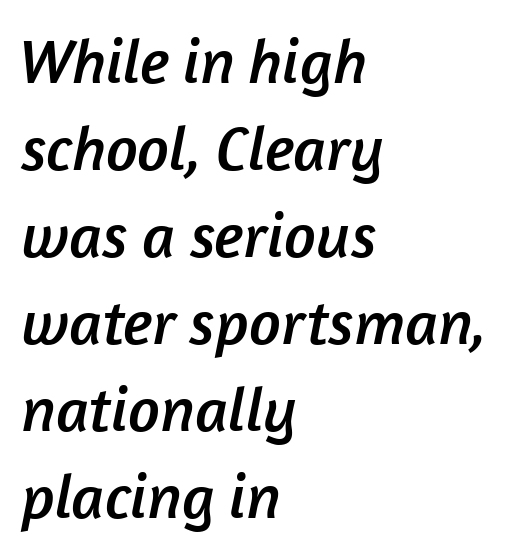
Horizontally, the lines are justified to the leading edge only. Quick note: underline off. Examine the stroke ends and you'll find no serifs. Compared with typical body copy, the letter spacing here is the same. Does the leading feel generous? No, just average.
